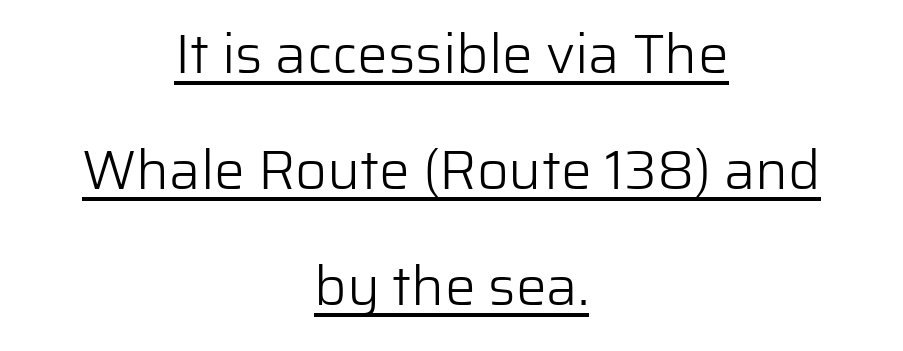
{"serif": "no", "italic": "no", "bold": "no", "weight": "light", "width": "normal", "stroke_contrast": "low", "x_height": "medium", "monospaced": "no", "underline": "yes", "align": "center", "line_spacing": "loose", "line_spacing_ratio": 2.11, "letter_spacing": "normal", "letter_spacing_em": 0.0, "glyph_px": 55}
